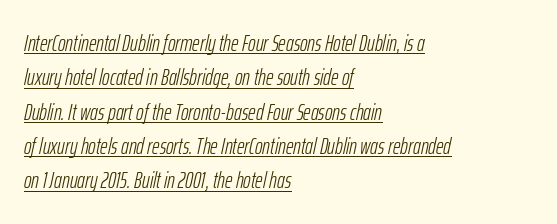
The image shows 23 px text type, italic (leaning right); set left-aligned, normal line spacing (1.49x), normal letter spacing, underlined.
